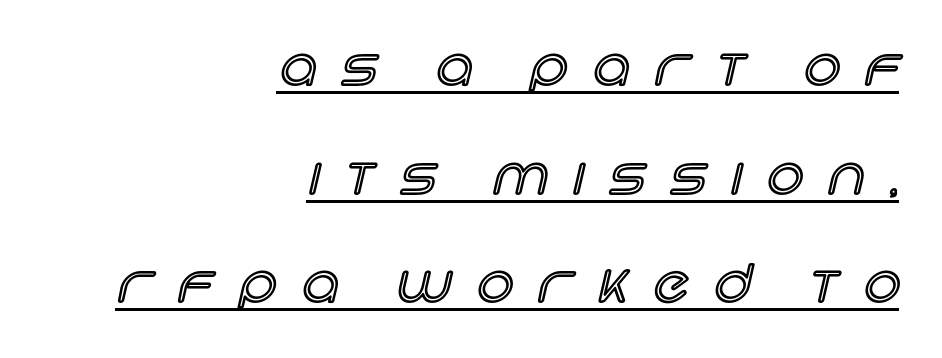
{"width": "normal", "x_height": "large", "monospaced": "no", "underline": "yes", "align": "right", "line_spacing": "loose", "line_spacing_ratio": 2.13, "letter_spacing": "wide", "letter_spacing_em": 0.5, "glyph_px": 51}
